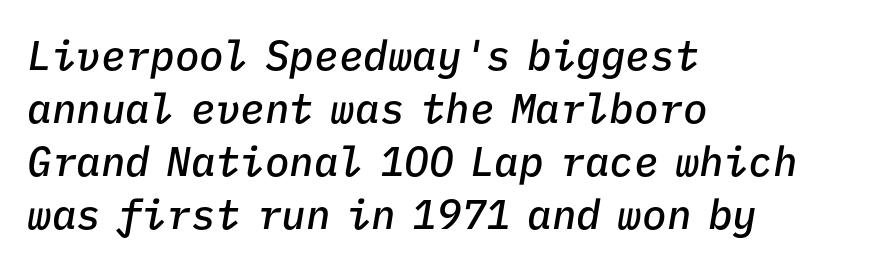
Each new line begins a customary step beneath the previous one. The setting favours the left margin, as ordinary paragraphs usually do. The letters sit at their default tracking, neither squeezed nor spread. Rendered with sloped, italic letterforms. Every character here occupies the same horizontal width, giving the sample a typewriter-like rhythm. The characters look somewhat weighty, a semibold short of true bold.
